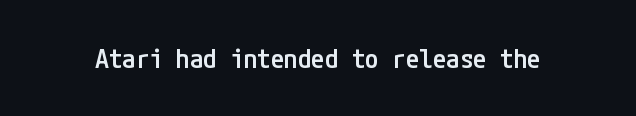
The image shows 27 px text type, upright; set normal letter spacing, not underlined.
